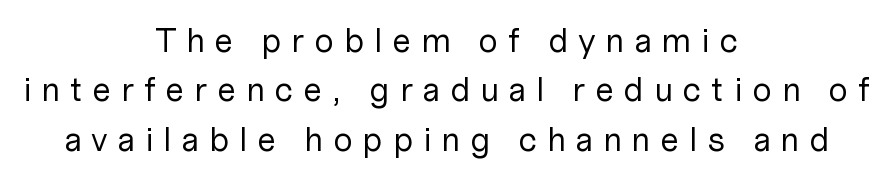
This sample has the flowing, uneven cadence of proportional lettering. No italicization has been applied; the sample stays upright. These lines are centered, leaving both edges ragged. Horizontal bands of white between lines are of average thickness. The weight would be labelled regular, book, light, or lighter still.
